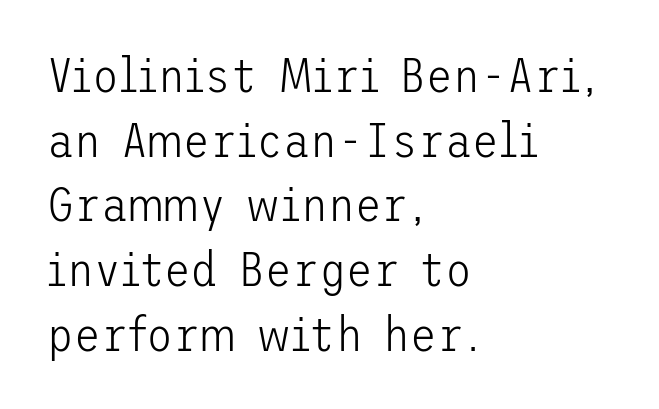
{"serif": "no", "italic": "no", "bold": "no", "weight": "light", "width": "normal", "stroke_contrast": "low", "x_height": "medium", "underline": "no", "align": "left", "line_spacing": "normal", "line_spacing_ratio": 1.32, "letter_spacing": "normal", "letter_spacing_em": 0.0, "glyph_px": 49}
